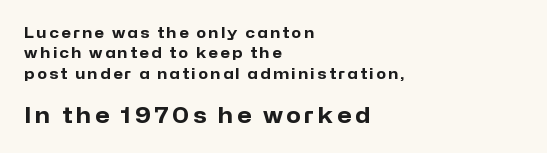
{"italic": "no", "bold": "yes", "underline": "no", "align": "left", "line_spacing": "normal", "line_spacing_ratio": 1.46, "larger_block": "second", "size_ratio": 1.5, "glyph_px": 21}
